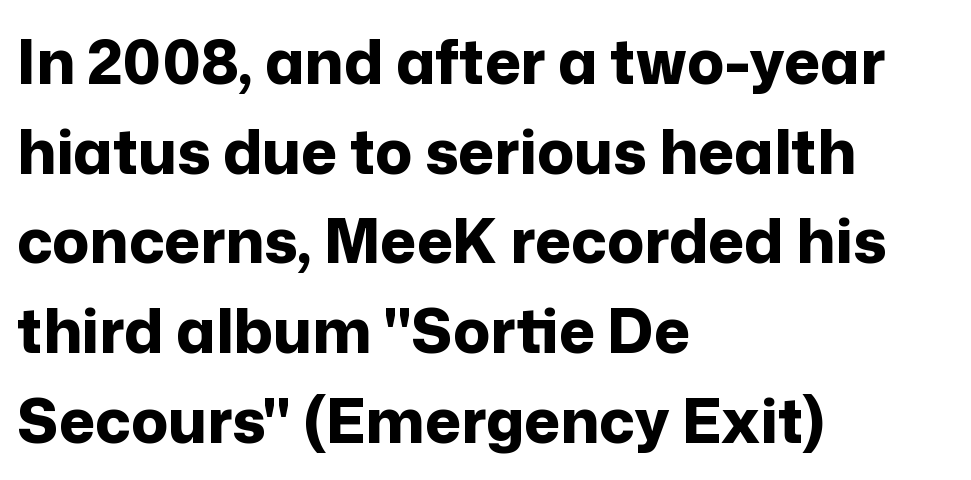
Q: Is the text bold? A: Yes.
Q: Is the text italic (slanted)? A: No, it is upright.
Q: Is the typeface a serif or a sans-serif typeface? A: Sans-serif.
Q: Is the text underlined? A: No.
Q: How is the paragraph aligned? A: Left-aligned.
Q: Is the spacing between letters normal or unusually wide? A: Normal.
Q: Is the spacing between lines tight, normal or loose? A: Normal.
Q: Width (condensed, normal, or wide)? A: Normal.
Q: Stroke contrast? A: Low.
Q: x-height? A: Medium.
Q: Monospaced? A: No.
